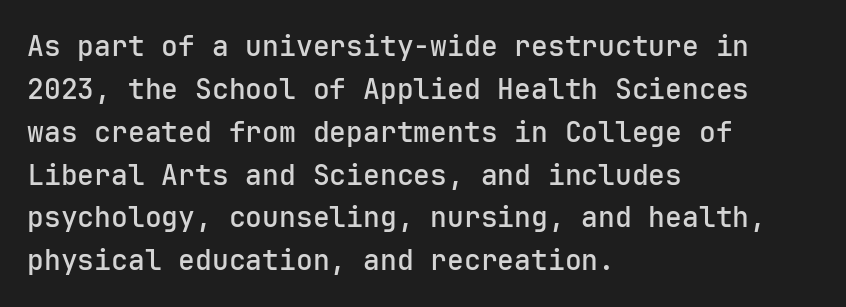
{"serif": "no", "italic": "no", "bold": "semi", "weight": "semibold", "width": "normal", "stroke_contrast": "low", "x_height": "medium", "underline": "no", "align": "left", "line_spacing": "normal", "line_spacing_ratio": 1.53, "letter_spacing": "normal", "letter_spacing_em": 0.0, "glyph_px": 28}
